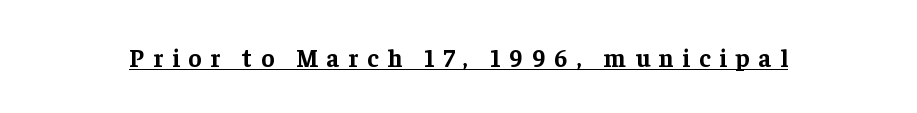
{"italic": "no", "bold": "yes", "underline": "yes", "letter_spacing": "wide", "letter_spacing_em": 0.35, "glyph_px": 25}
